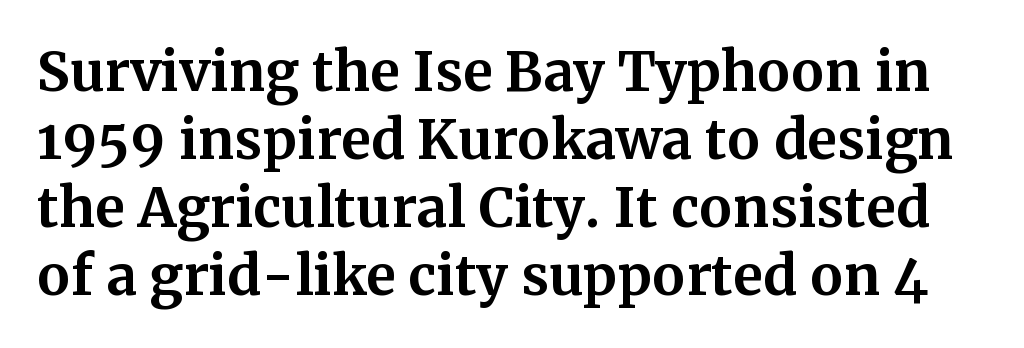
{"serif": "yes", "italic": "no", "bold": "yes", "weight": "bold", "width": "normal", "stroke_contrast": "medium", "x_height": "medium", "monospaced": "no", "underline": "no", "line_spacing": "normal", "line_spacing_ratio": 1.26, "letter_spacing": "normal", "letter_spacing_em": 0.0, "glyph_px": 54}
